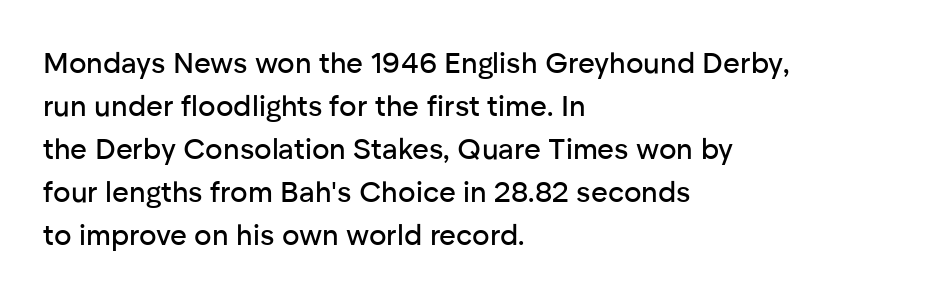
{"serif": "no", "italic": "no", "width": "normal", "stroke_contrast": "low", "x_height": "medium", "monospaced": "no", "underline": "no", "align": "left", "line_spacing": "normal", "line_spacing_ratio": 1.48, "letter_spacing": "normal", "letter_spacing_em": 0.0, "glyph_px": 29}
